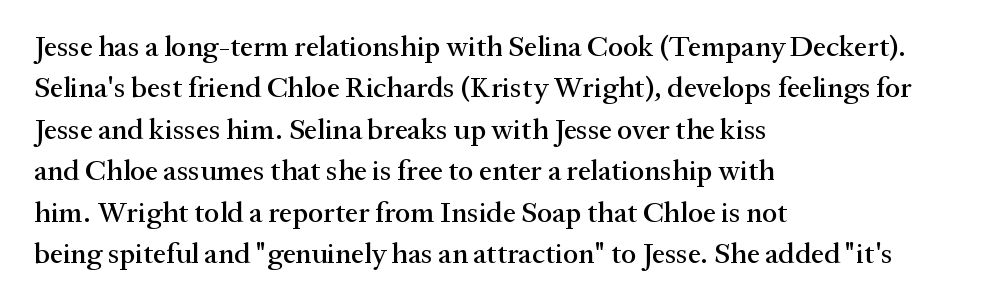
{"serif": "yes", "italic": "no", "width": "normal", "stroke_contrast": "medium", "x_height": "medium", "monospaced": "no", "underline": "no", "align": "left", "line_spacing": "normal", "line_spacing_ratio": 1.43, "letter_spacing": "normal", "letter_spacing_em": 0.0, "glyph_px": 29}
